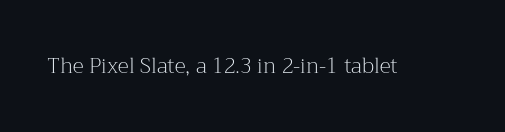
The image shows 21 px text type, upright; set normal letter spacing, not underlined.
